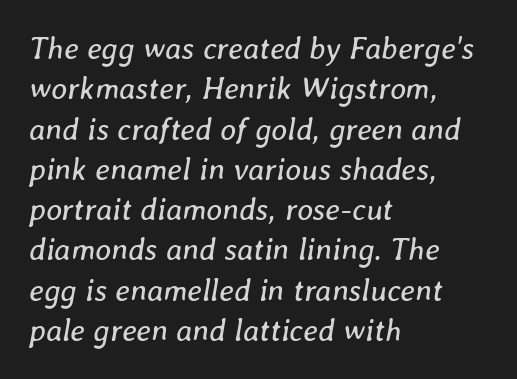
Q: Is the text bold? A: No.
Q: Is the text italic (slanted)? A: Yes, it leans right by about 8 degrees.
Q: Is the text underlined? A: No.
Q: How is the paragraph aligned? A: Left-aligned.
Q: Is the spacing between letters normal or unusually wide? A: Normal.
Q: Is the spacing between lines tight, normal or loose? A: Normal.
Q: Width (condensed, normal, or wide)? A: Normal.
Q: Stroke contrast? A: Low.
Q: x-height? A: Medium.
Q: Monospaced? A: No.
